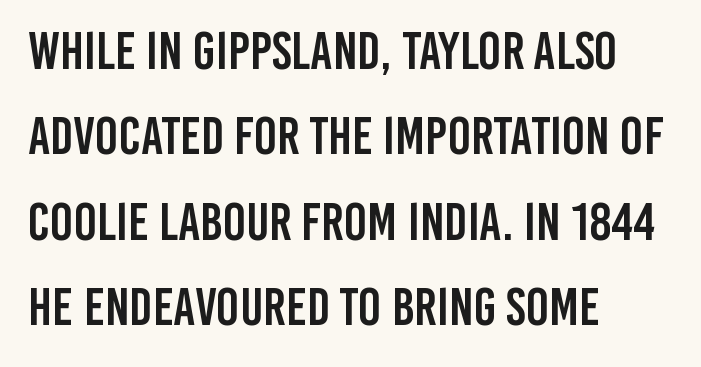
Nope, not italic — everything's standing straight. Does the copy run flush right? No — it runs flush left. You could not count columns in this text — the font is proportionally spaced. Whoever set this chose a conventional vertical rhythm.
